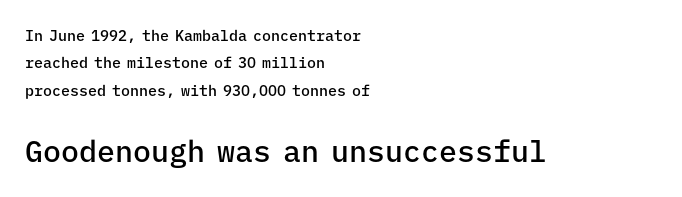
{"serif": "no", "italic": "no", "bold": "semi", "weight": "semibold", "width": "normal", "stroke_contrast": "low", "x_height": "medium", "monospaced": "yes", "underline": "no", "align": "left", "line_spacing_ratio": 1.83, "letter_spacing": "normal", "letter_spacing_em": 0.0, "larger_block": "second", "size_ratio": 2.0, "glyph_px": 30}
